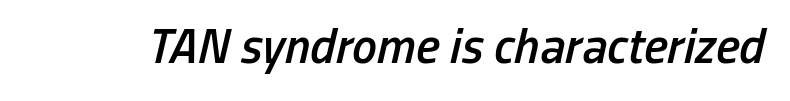
Looks like regular typesetting: each glyph gets only the width it needs. On the weight axis this lands at semibold, roughly 600. What stands out about the letter spacing? Nothing — it is the standard amount. In terms of posture, this sample is oblique. Anything drawn beneath the words? Only blank space.
